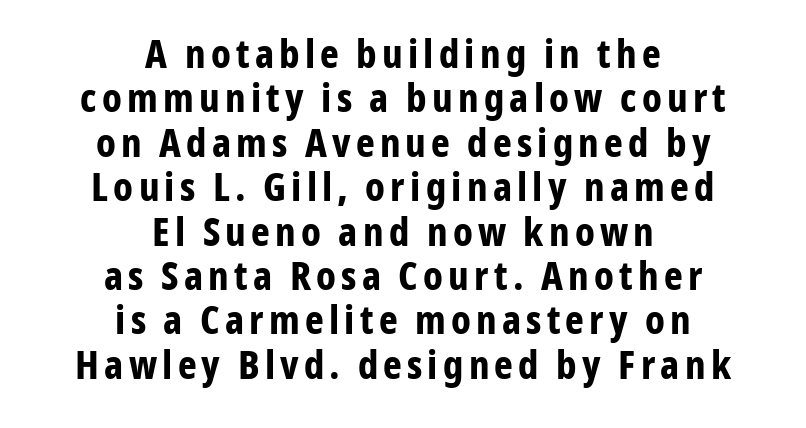
The compositor balanced each line on the midline. This is heavy type, rendered in bold. Check the space under the baseline: it is left empty. Unlike a traditional serif, this face leaves its strokes unadorned.
